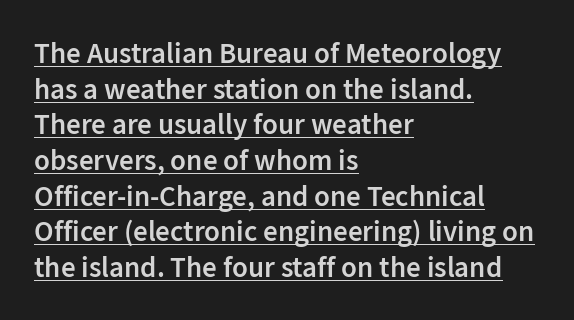
Leftover space on each line is placed entirely after the last word. The type family on display is of the sans-serif kind. Descenders here cross a horizontal rule under the line. Weight: semibold (demi).
